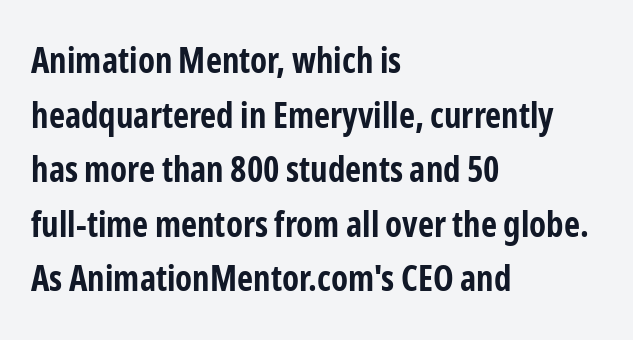
The image shows 35 px bold, condensed sans-serif type, upright; set left-aligned, normal line spacing (1.56x), normal letter spacing, not underlined; low stroke contrast and a medium x-height.
